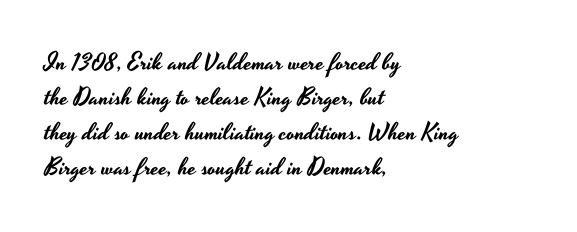
Q: Is the text italic (slanted)? A: Yes.
Q: Is the text underlined? A: No.
Q: How is the paragraph aligned? A: Left-aligned.
Q: Is the spacing between letters normal or unusually wide? A: Normal.
Q: Is the spacing between lines tight, normal or loose? A: Normal.
